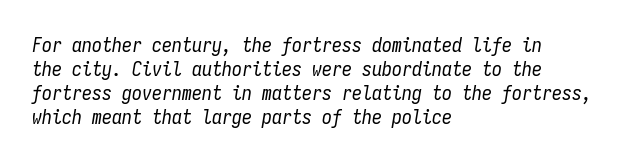
Every character sits at an angle, as italics do. Anything drawn beneath the words? Only blank space. Summary of weight: not heavy and not bold. Honestly, the letter spacing is just normal — you wouldn't notice it.
